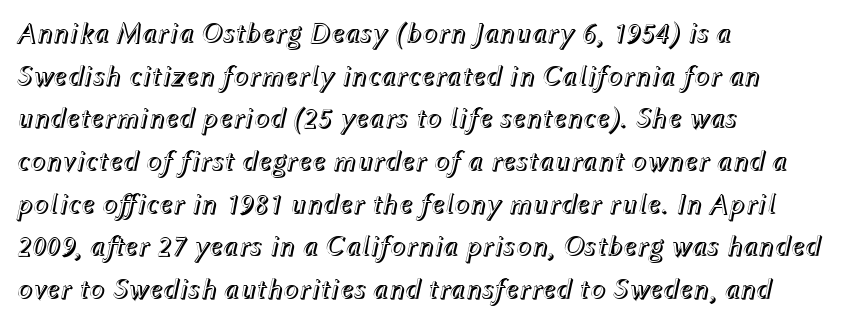
The image shows 29 px text type, italic (leaning right); set left-aligned, normal line spacing (1.47x), normal letter spacing, not underlined; a medium x-height.
